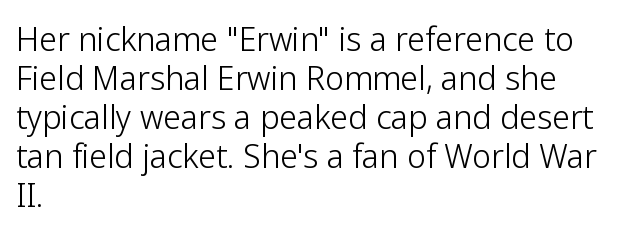
{"serif": "no", "italic": "no", "bold": "no", "weight": "light", "width": "normal", "stroke_contrast": "low", "x_height": "medium", "monospaced": "no", "underline": "no", "align": "left", "line_spacing_ratio": 1.22, "letter_spacing": "normal", "letter_spacing_em": 0.0, "glyph_px": 32}
